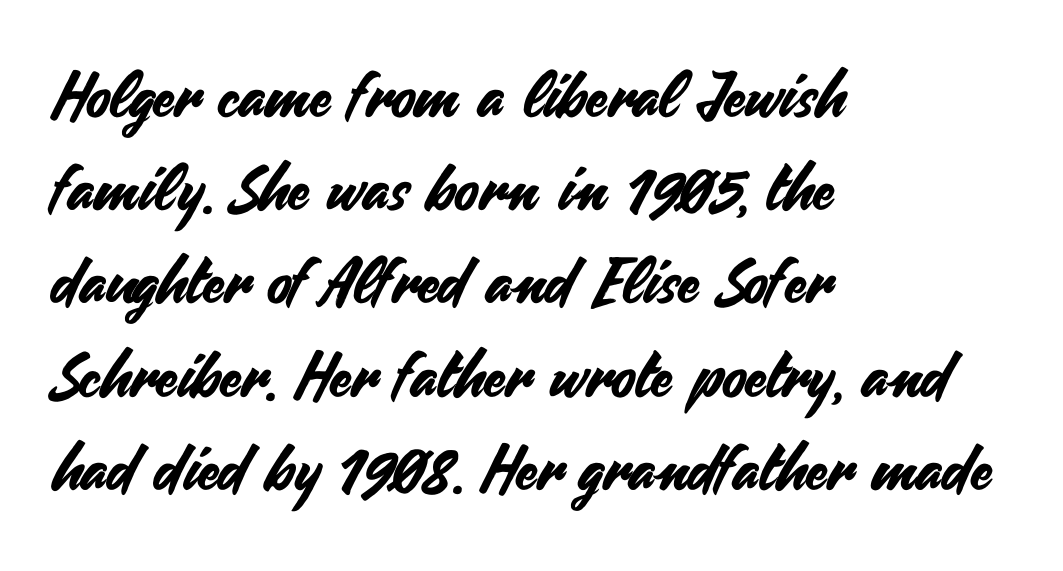
Reading down the block, your eye returns to a fixed left position each line. The words here are not underlined. Is this a fixed-width face? No — the glyphs have proportional, varying widths. Look at the tracking — it's just the regular setting, nothing added. This sample keeps an unexceptional amount of space between lines. Check where the strokes stop: nothing finishes them off — pure sans.
